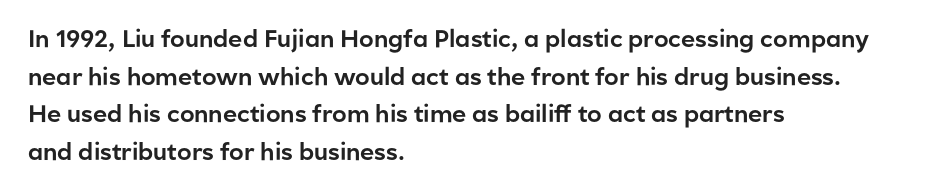
Students, observe: this is what conventionally led text looks like. When letters stand straight like this, we call the style roman or upright. Horizontally, the lines are justified to the leading edge only. The type is set solid horizontally, with unmodified tracking. The baseline area is clear.
